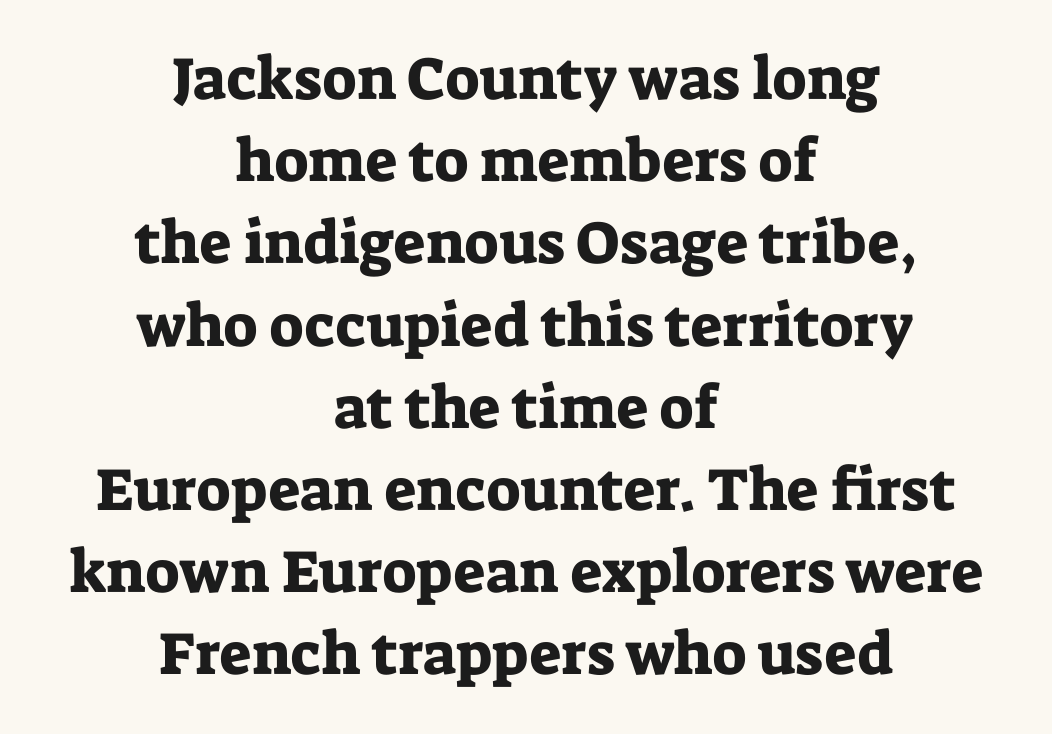
Q: Is the text italic (slanted)? A: No, it is upright.
Q: Is the typeface a serif or a sans-serif typeface? A: Serif.
Q: Is the text underlined? A: No.
Q: How is the paragraph aligned? A: Centered.
Q: Is the spacing between letters normal or unusually wide? A: Normal.
Q: Is the spacing between lines tight, normal or loose? A: Normal.
Q: Width (condensed, normal, or wide)? A: Normal.
Q: Stroke contrast? A: Low.
Q: x-height? A: Medium.
Q: Monospaced? A: No.
